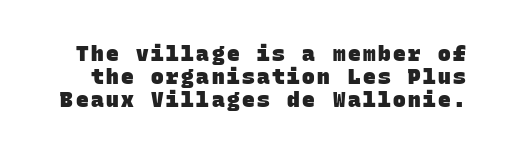
{"bold": "yes", "underline": "no", "line_spacing": "tight", "line_spacing_ratio": 1.09, "glyph_px": 21}
